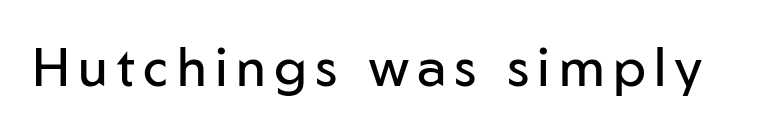
Q: Is the text bold? A: No.
Q: Is the text italic (slanted)? A: No, it is upright.
Q: Is the typeface a serif or a sans-serif typeface? A: Sans-serif.
Q: Is the text underlined? A: No.
Q: Width (condensed, normal, or wide)? A: Normal.
Q: Stroke contrast? A: Low.
Q: x-height? A: Medium.
Q: Monospaced? A: No.
